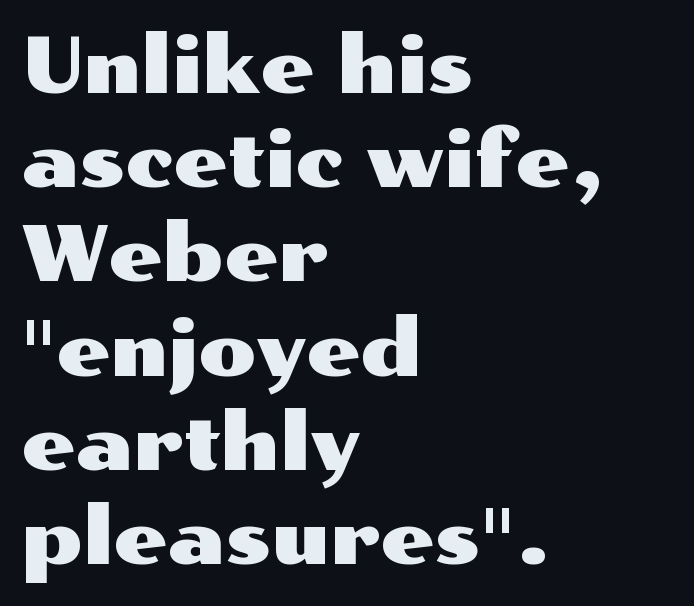
Q: Is the text italic (slanted)? A: No, it is upright.
Q: Is the typeface a serif or a sans-serif typeface? A: Sans-serif.
Q: Is the text underlined? A: No.
Q: How is the paragraph aligned? A: Left-aligned.
Q: Is the spacing between letters normal or unusually wide? A: Normal.
Q: Width (condensed, normal, or wide)? A: Wide.
Q: Stroke contrast? A: Medium.
Q: x-height? A: Medium.
Q: Monospaced? A: No.
